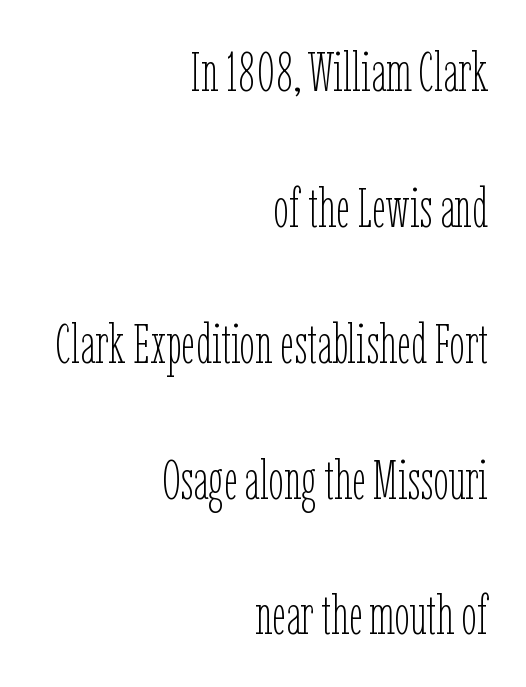
{"italic": "no", "bold": "no", "weight": "thin", "width": "condensed", "stroke_contrast": "low", "x_height": "medium", "monospaced": "no", "underline": "no", "align": "right", "line_spacing": "loose", "line_spacing_ratio": 2.47, "letter_spacing": "normal", "letter_spacing_em": 0.0, "glyph_px": 55}
